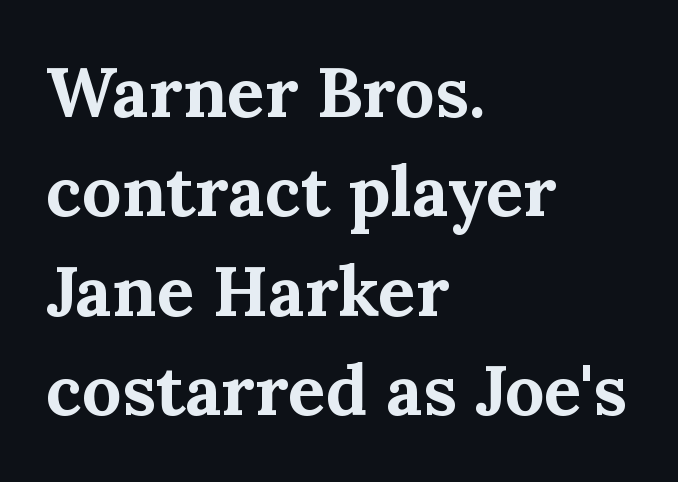
{"serif": "yes", "italic": "no", "bold": "yes", "weight": "bold", "width": "normal", "stroke_contrast": "medium", "x_height": "medium", "monospaced": "no", "underline": "no", "align": "left", "line_spacing": "normal", "line_spacing_ratio": 1.42, "letter_spacing": "normal", "letter_spacing_em": 0.0, "glyph_px": 70}
